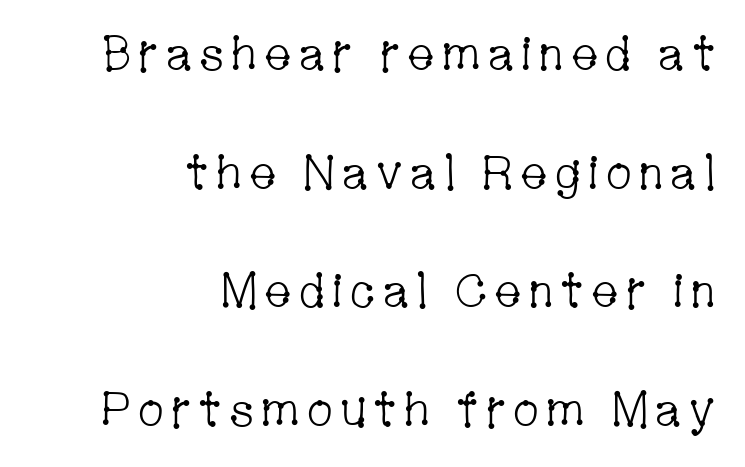
{"serif": "yes", "italic": "no", "bold": "no", "weight": "light", "width": "condensed", "stroke_contrast": "low", "x_height": "medium", "monospaced": "no", "underline": "no", "align": "right", "line_spacing": "loose", "line_spacing_ratio": 2.47, "glyph_px": 48}
